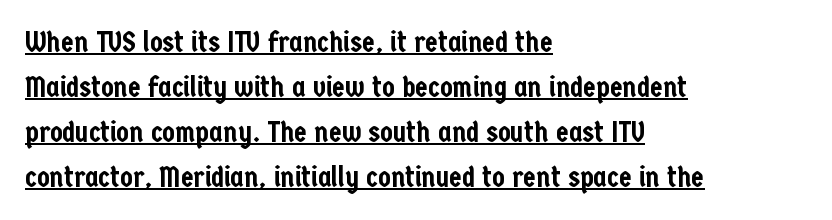
Q: Is the text italic (slanted)? A: No, it is upright.
Q: Is the typeface a serif or a sans-serif typeface? A: Sans-serif.
Q: Is the text underlined? A: Yes.
Q: How is the paragraph aligned? A: Left-aligned.
Q: Is the spacing between letters normal or unusually wide? A: Normal.
Q: Is the spacing between lines tight, normal or loose? A: Normal.
Q: Width (condensed, normal, or wide)? A: Condensed.
Q: Stroke contrast? A: Low.
Q: x-height? A: Medium.
Q: Monospaced? A: No.
